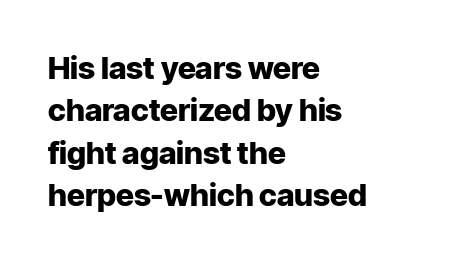
Q: Is the text bold? A: Yes.
Q: Is the text italic (slanted)? A: No, it is upright.
Q: Is the typeface a serif or a sans-serif typeface? A: Sans-serif.
Q: Is the text underlined? A: No.
Q: How is the paragraph aligned? A: Left-aligned.
Q: Is the spacing between letters normal or unusually wide? A: Normal.
Q: Is the spacing between lines tight, normal or loose? A: Normal.
Q: Width (condensed, normal, or wide)? A: Normal.
Q: Stroke contrast? A: Low.
Q: x-height? A: Medium.
Q: Monospaced? A: No.
